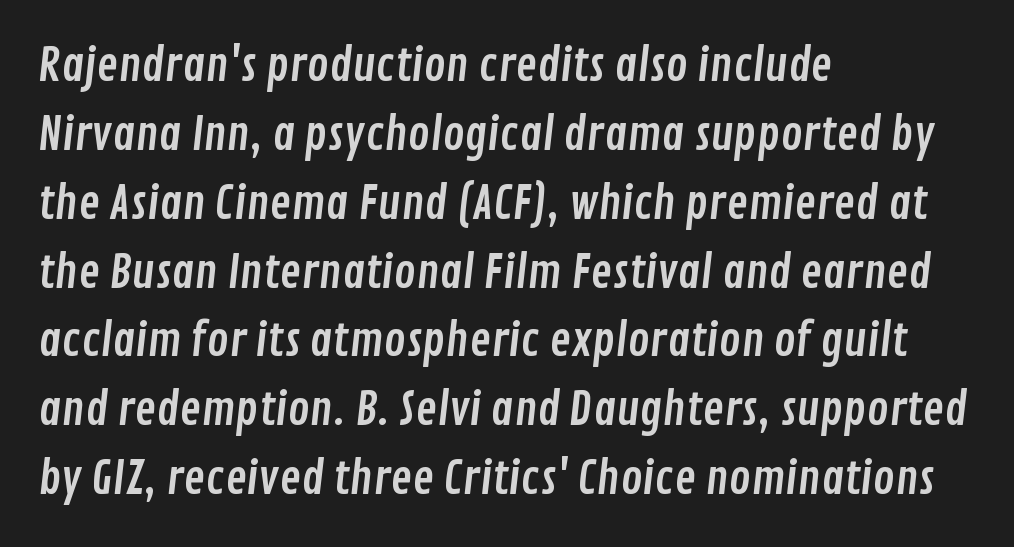
Type without underlining. These lines are rendered in a variable-pitch font. Horizontal bands of white between lines are of average thickness. Regarding serifs, this sample does without them. These lines are set flush left with a ragged right edge.
